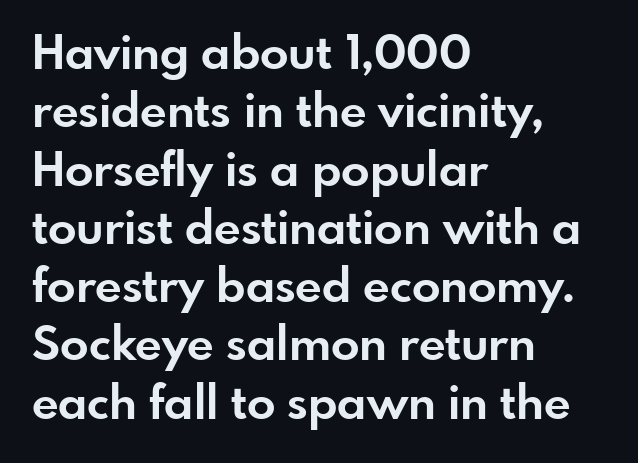
{"serif": "no", "italic": "no", "bold": "yes", "weight": "bold", "width": "normal", "stroke_contrast": "low", "x_height": "small", "monospaced": "no", "underline": "no", "align": "left", "line_spacing_ratio": 1.24, "letter_spacing": "normal", "letter_spacing_em": 0.0, "glyph_px": 47}
